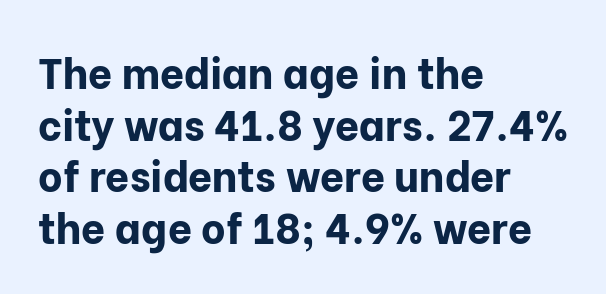
Q: Is the text bold? A: Yes.
Q: Is the text italic (slanted)? A: No, it is upright.
Q: Is the typeface a serif or a sans-serif typeface? A: Sans-serif.
Q: Is the text underlined? A: No.
Q: How is the paragraph aligned? A: Left-aligned.
Q: Is the spacing between letters normal or unusually wide? A: Normal.
Q: Width (condensed, normal, or wide)? A: Normal.
Q: Stroke contrast? A: Low.
Q: x-height? A: Medium.
Q: Monospaced? A: No.
